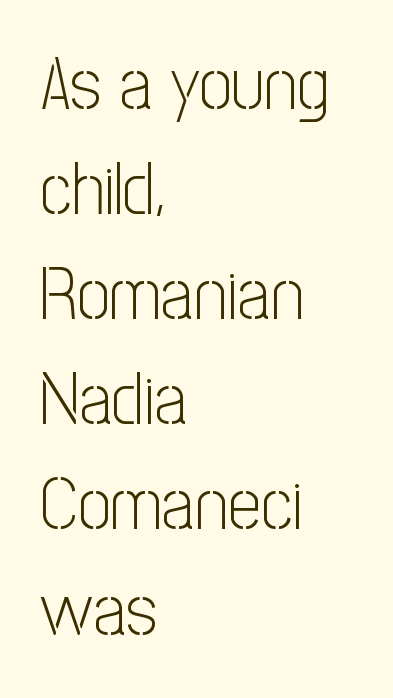
Q: Is the text bold? A: No.
Q: Is the text italic (slanted)? A: No, it is upright.
Q: Is the typeface a serif or a sans-serif typeface? A: Sans-serif.
Q: Is the text underlined? A: No.
Q: How is the paragraph aligned? A: Left-aligned.
Q: Is the spacing between letters normal or unusually wide? A: Normal.
Q: Is the spacing between lines tight, normal or loose? A: Normal.
Q: Width (condensed, normal, or wide)? A: Condensed.
Q: Stroke contrast? A: Low.
Q: x-height? A: Medium.
Q: Monospaced? A: No.
